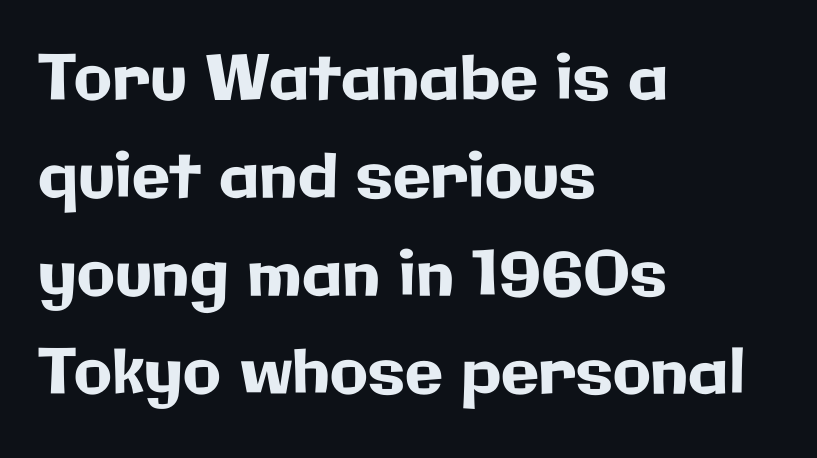
Horizontal alignment here is leftward, the default for most running prose. Is this a sans? Yes — the strokes have no serifs. The specimen reads as upright at a glance. Rows of type keep a routine distance in the vertical direction. The foot of each line stays bare and open.
